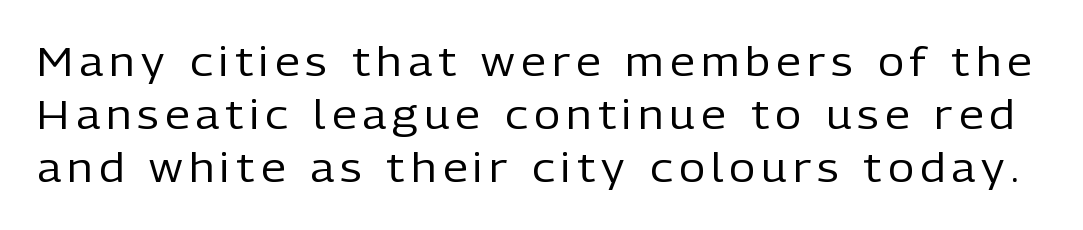
Summary of vertical rhythm: regular, with standard interline spacing. Proportional: the letters do not fall into vertical columns. Unlike italic type, these characters show no tilt at all. Note: no serifs on the glyphs. Underlining? Definitely not there. These glyphs show unthickened strokes, regular width or finer.
